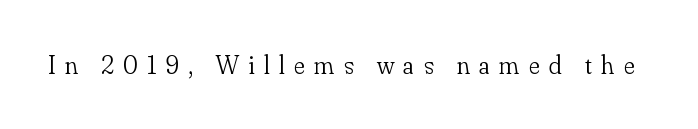
A bare baseline throughout the passage. Counters stay open thanks to moderate or lighter strokes. The letters stand upright; this is a roman face. The letters are spread apart with noticeably loose tracking.
